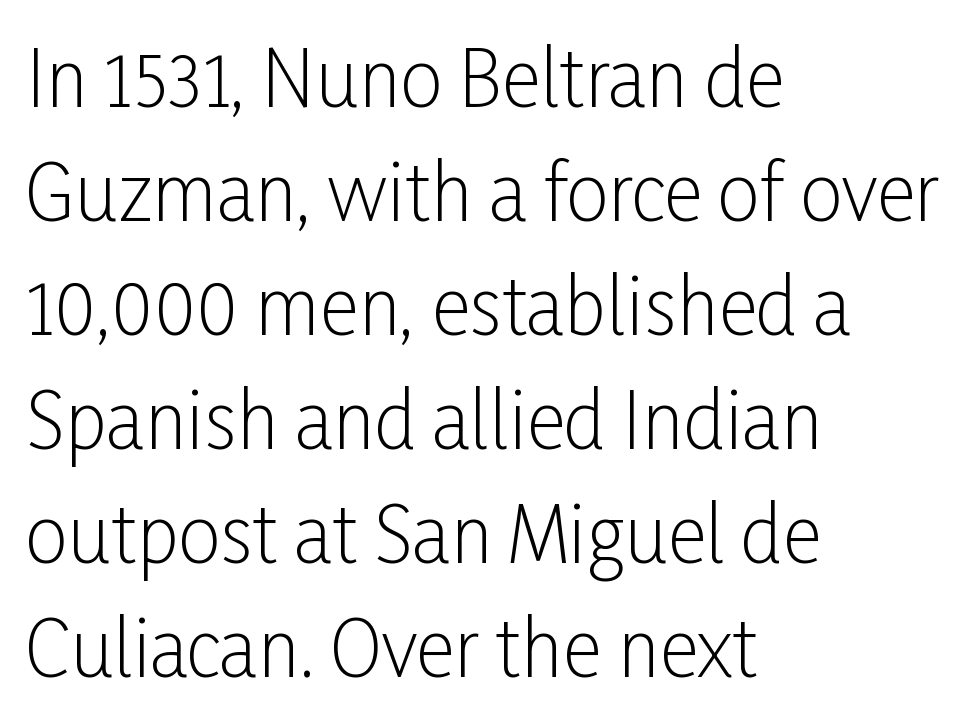
The image shows 76 px light, condensed sans-serif type, upright; set left-aligned, normal line spacing (1.5x), normal letter spacing, not underlined; low stroke contrast and a medium x-height.
